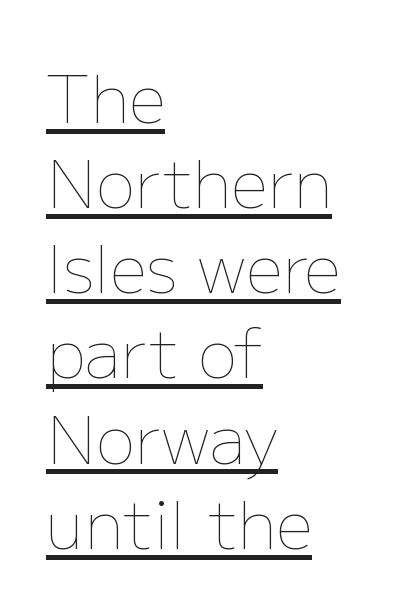
Q: Is the text bold? A: No.
Q: Is the text italic (slanted)? A: No, it is upright.
Q: Is the text underlined? A: Yes.
Q: How is the paragraph aligned? A: Left-aligned.
Q: Is the spacing between letters normal or unusually wide? A: Normal.
Q: Is the spacing between lines tight, normal or loose? A: Normal.
Q: Width (condensed, normal, or wide)? A: Normal.
Q: Stroke contrast? A: Low.
Q: x-height? A: Medium.
Q: Monospaced? A: No.
